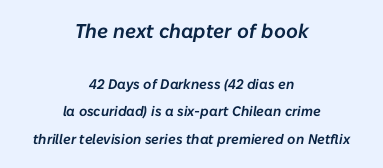
Underline: absent. Visually the block forms a symmetrical silhouette, jagged on both flanks. This is oblique type, the kind used for emphasis or titles. Here the first block reads like a headline and the second like body copy. You could fit nearly another row in the gap between these rows.
